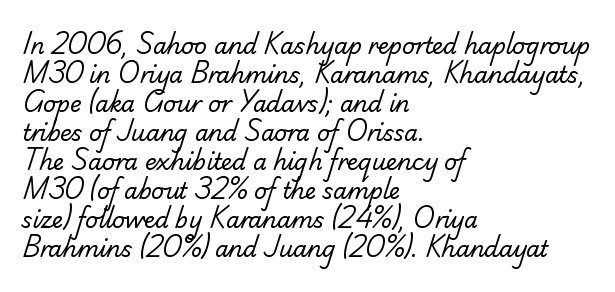
The image shows 22 px text type; set left-aligned, normal line spacing (1.32x), normal letter spacing, not underlined.
